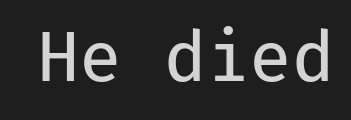
Q: Is the text bold? A: No.
Q: Is the text italic (slanted)? A: No, it is upright.
Q: Is the typeface a serif or a sans-serif typeface? A: Sans-serif.
Q: Is the text underlined? A: No.
Q: Is the spacing between letters normal or unusually wide? A: Normal.
Q: Width (condensed, normal, or wide)? A: Normal.
Q: Stroke contrast? A: Low.
Q: x-height? A: Medium.
Q: Monospaced? A: Yes.
